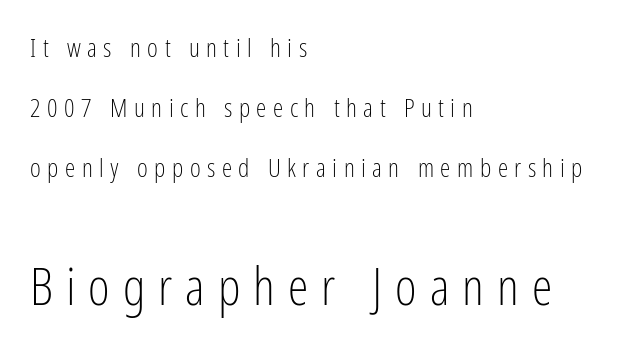
The image shows 52 px light, condensed sans-serif type, upright; set left-aligned, loose line spacing (2.31x), unusually wide letter spacing (+0.25 em), not underlined; the second (bottom) block is 2.0x larger; low stroke contrast and a medium x-height.
